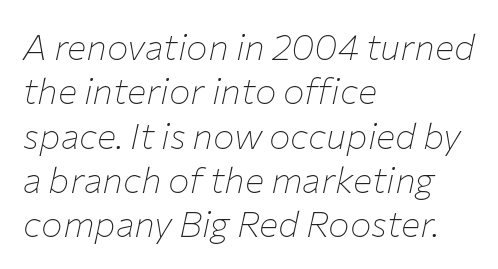
Is this a heavy cut? Hardly; it is regular or lighter. Letters rest on an invisible, unmarked baseline. The face used here is proportionally spaced, like ordinary book or web type. You could call the tracking neutral — neither tight nor loose. The ragged edge is on the right, which tells us the setting is flush left.
